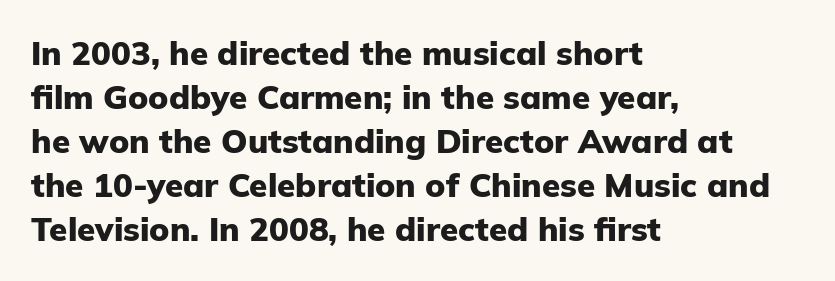
{"serif": "no", "italic": "no", "bold": "yes", "weight": "heavy", "width": "normal", "stroke_contrast": "low", "x_height": "medium", "monospaced": "no", "underline": "no", "align": "left", "line_spacing": "normal", "line_spacing_ratio": 1.33, "letter_spacing": "normal", "letter_spacing_em": 0.0, "glyph_px": 33}
